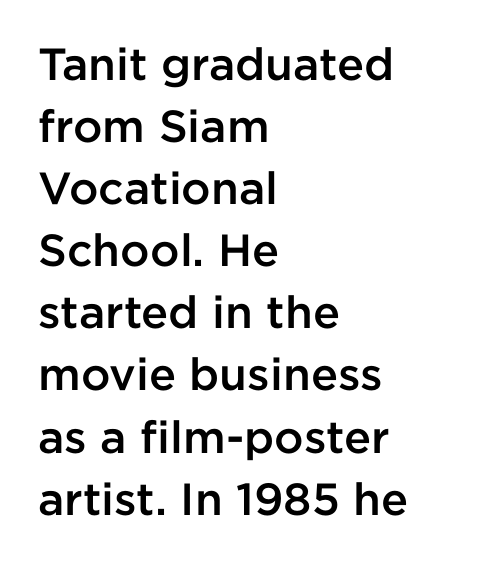
Q: Is the text bold? A: Semi-bold.
Q: Is the text italic (slanted)? A: No, it is upright.
Q: Is the typeface a serif or a sans-serif typeface? A: Sans-serif.
Q: Is the text underlined? A: No.
Q: How is the paragraph aligned? A: Left-aligned.
Q: Is the spacing between letters normal or unusually wide? A: Normal.
Q: Is the spacing between lines tight, normal or loose? A: Normal.
Q: Width (condensed, normal, or wide)? A: Normal.
Q: Stroke contrast? A: Low.
Q: x-height? A: Medium.
Q: Monospaced? A: No.
